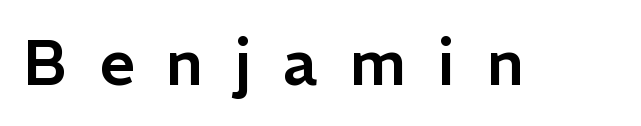
The image shows 63 px sans-serif type, upright; set unusually wide letter spacing (+0.5 em), not underlined; low stroke contrast and a medium x-height.
